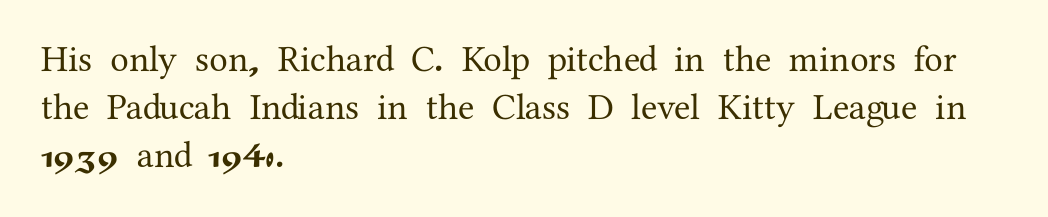
You could call the tracking neutral — neither tight nor loose. All the whitespace from short lines collects on the right. Unlike a clean sans, this face finishes its strokes with serifs. The passage shown is typed in a proportional face where columns would drift. Only glyphs here, with clear space below each row.
